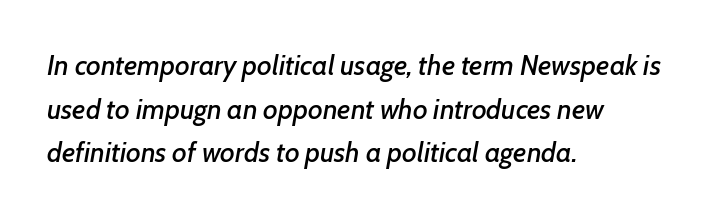
Q: Is the text italic (slanted)? A: Yes, it leans right by about 7 degrees.
Q: Is the text underlined? A: No.
Q: How is the paragraph aligned? A: Left-aligned.
Q: Is the spacing between letters normal or unusually wide? A: Normal.
Q: Is the spacing between lines tight, normal or loose? A: Normal.
Q: Width (condensed, normal, or wide)? A: Normal.
Q: Stroke contrast? A: Low.
Q: x-height? A: Medium.
Q: Monospaced? A: No.
